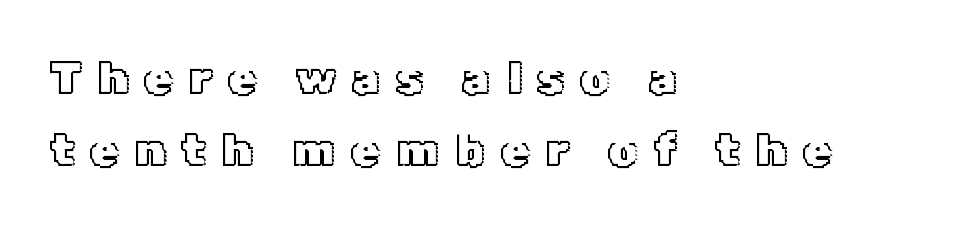
Q: Is the text italic (slanted)? A: No, it is upright.
Q: Is the text underlined? A: No.
Q: How is the paragraph aligned? A: Left-aligned.
Q: Is the spacing between letters normal or unusually wide? A: Unusually wide.
Q: Is the spacing between lines tight, normal or loose? A: Normal.
Q: Width (condensed, normal, or wide)? A: Normal.
Q: x-height? A: Medium.
Q: Monospaced? A: No.
